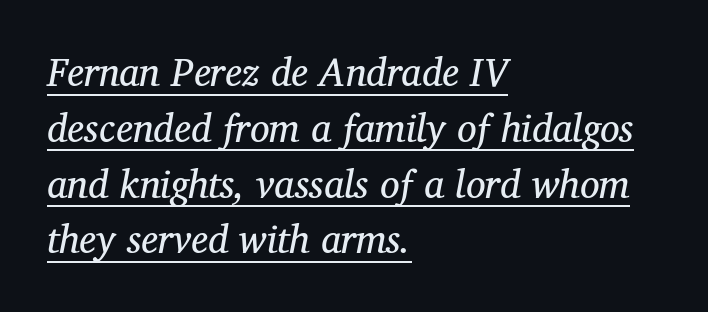
The lines in this sample share a left origin and differ only in where they stop. An italicized treatment has been applied to the whole sample. Emphasis is given by a line drawn under the lettering. The type is set solid horizontally, with unmodified tracking.
